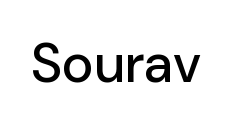
{"serif": "no", "italic": "no", "width": "normal", "stroke_contrast": "low", "x_height": "medium", "monospaced": "no", "underline": "no", "letter_spacing": "normal", "letter_spacing_em": 0.0, "glyph_px": 54}
